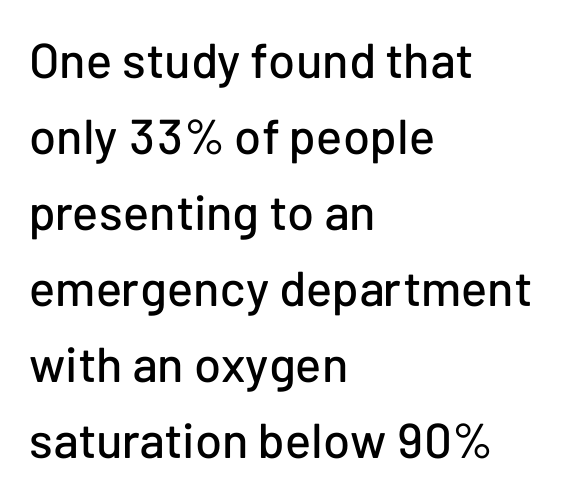
{"serif": "no", "italic": "no", "width": "normal", "stroke_contrast": "low", "x_height": "medium", "monospaced": "no", "underline": "no", "align": "left", "line_spacing": "normal", "line_spacing_ratio": 1.55, "letter_spacing": "normal", "letter_spacing_em": 0.0, "glyph_px": 49}
